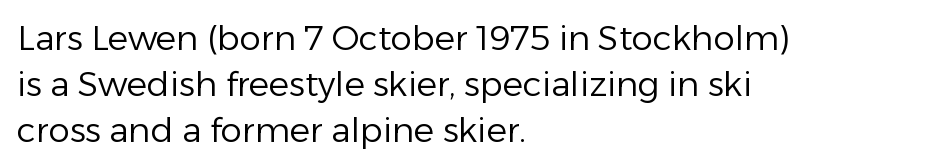
{"serif": "no", "italic": "no", "bold": "no", "weight": "regular", "width": "normal", "stroke_contrast": "low", "x_height": "medium", "monospaced": "no", "underline": "no", "align": "left", "line_spacing": "normal", "line_spacing_ratio": 1.35, "letter_spacing": "normal", "letter_spacing_em": 0.0, "glyph_px": 34}
